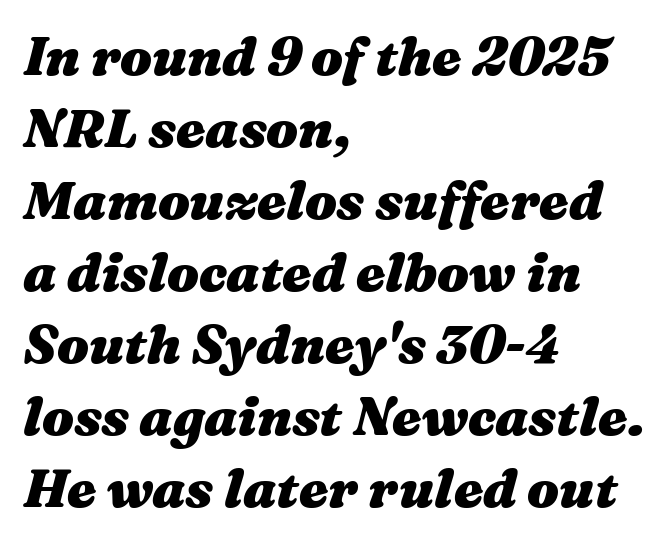
The image shows 53 px heavy, wide type, italic (leaning right); set left-aligned, normal line spacing (1.36x), normal letter spacing, not underlined; medium stroke contrast and a medium x-height.
